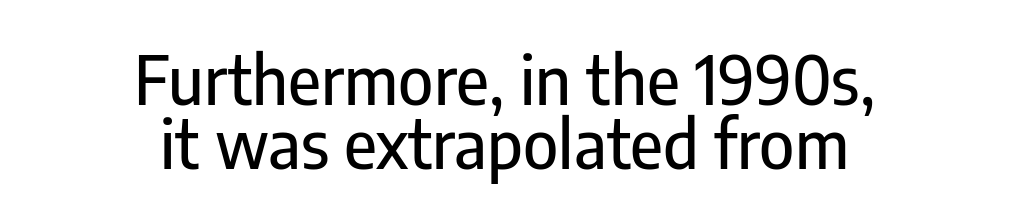
A student would call this center alignment; a typographer would say set centered. Regarding serifs, this sample does without them. Upright lettering throughout. Clear beneath every line of the passage. Compared with typical paragraphs, the rows here are closer together.
